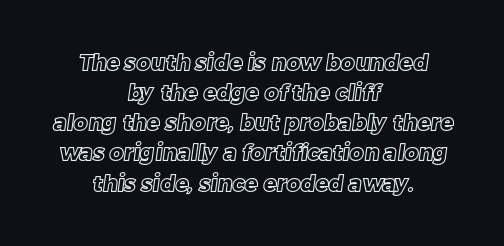
{"underline": "no", "align": "center", "line_spacing": "normal", "line_spacing_ratio": 1.37, "letter_spacing": "normal", "letter_spacing_em": 0.0, "glyph_px": 22}
